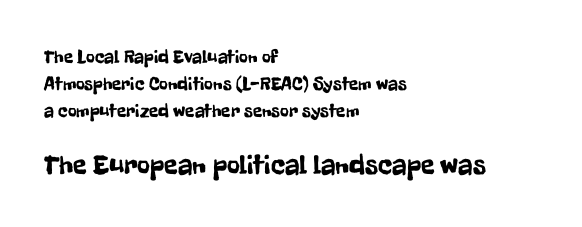
The image shows 28 px condensed sans-serif type, upright; set left-aligned, normal line spacing (1.42x), normal letter spacing, not underlined; the second (bottom) block is 1.47x larger; low stroke contrast and a medium x-height.
